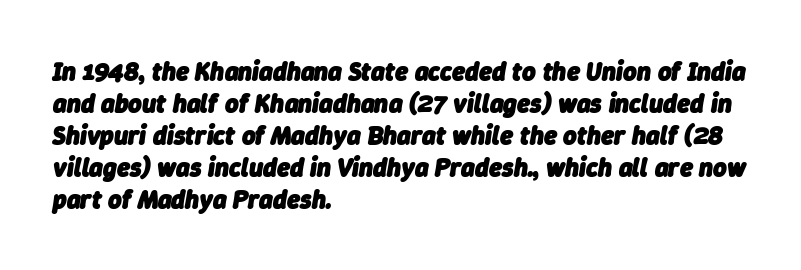
{"italic": "yes", "lean": "right", "slant_degrees": 9, "bold": "yes", "underline": "no", "align": "left", "line_spacing_ratio": 1.23, "letter_spacing": "normal", "letter_spacing_em": 0.0, "glyph_px": 26}
